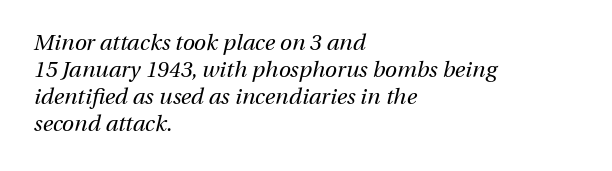
The image shows 22 px text type, italic (leaning right); set left-aligned, line spacing 1.23x, normal letter spacing, not underlined.
